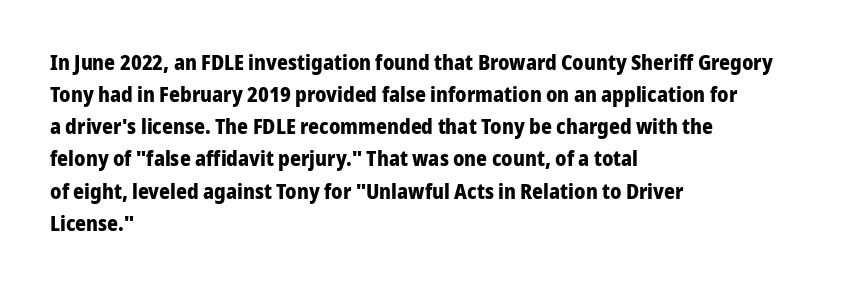
The image shows 21 px bold type, upright; set left-aligned, normal line spacing (1.53x), normal letter spacing, not underlined.
